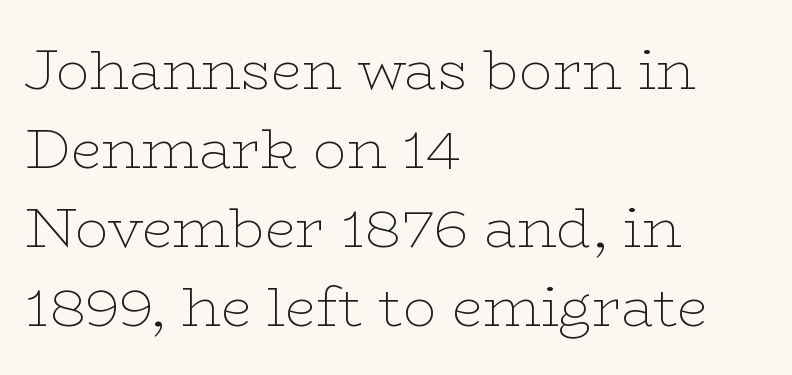
The image shows 56 px thin, wide serif type, upright; set left-aligned, normal line spacing (1.41x), normal letter spacing, not underlined; low stroke contrast and a medium x-height.
